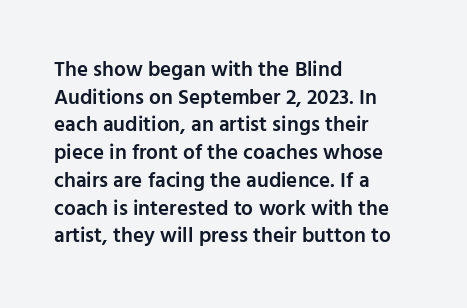
{"italic": "no", "bold": "semi", "underline": "no", "align": "left", "line_spacing": "normal", "line_spacing_ratio": 1.32, "letter_spacing": "normal", "letter_spacing_em": 0.0, "glyph_px": 21}
